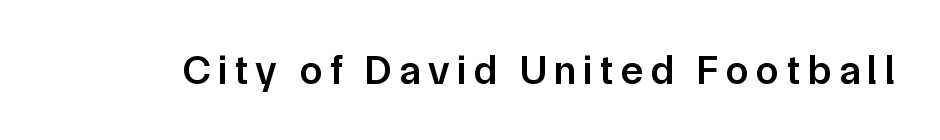
{"serif": "no", "italic": "no", "bold": "semi", "weight": "semibold", "width": "normal", "stroke_contrast": "low", "x_height": "medium", "monospaced": "no", "underline": "no", "glyph_px": 41}
